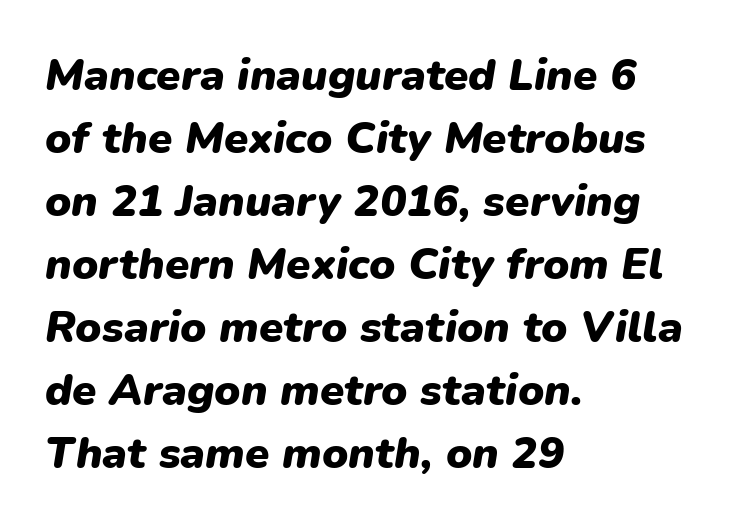
Spacing between characters is what you'd get straight out of the box. Compared with a centered layout, this one pins lines to the left instead. Is this a fixed-width face? No — the glyphs have proportional, varying widths. The typesetting leans heavy: a genuine bold. The typography opts for an oblique posture over an upright one. A bare baseline throughout the passage.
